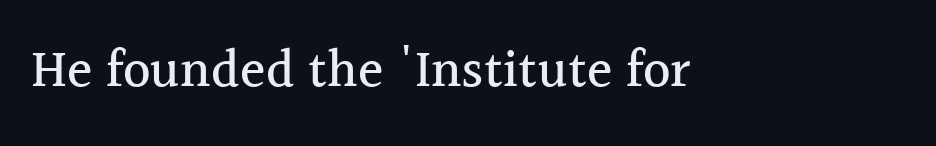
The glyphs are unaccompanied by any horizontal stroke below them. This sample uses plain, unmodified letter spacing. Ordinary non-slanted type is in use. Character widths vary here, with narrow letters taking less room than wide ones. The rendering shows small feet on the letterforms — a serif design.
